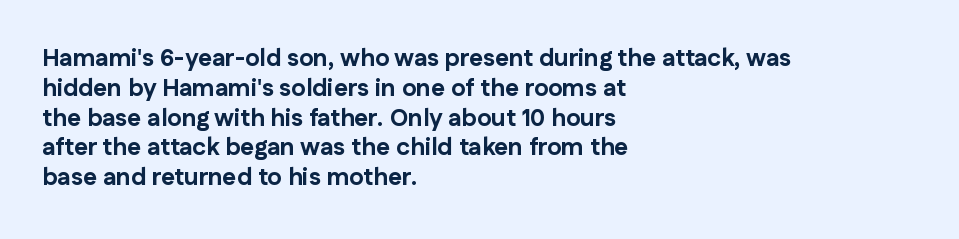
Q: Is the text bold? A: Yes.
Q: Is the text italic (slanted)? A: No, it is upright.
Q: Is the text underlined? A: No.
Q: How is the paragraph aligned? A: Left-aligned.
Q: Is the spacing between letters normal or unusually wide? A: Normal.
